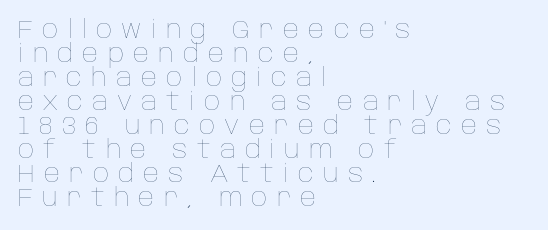
Bold? No — there's no thickening of the strokes. Each new line begins almost immediately beneath the previous one. The setting favours the left margin, as ordinary paragraphs usually do. Ordinary non-slanted type is in use.
